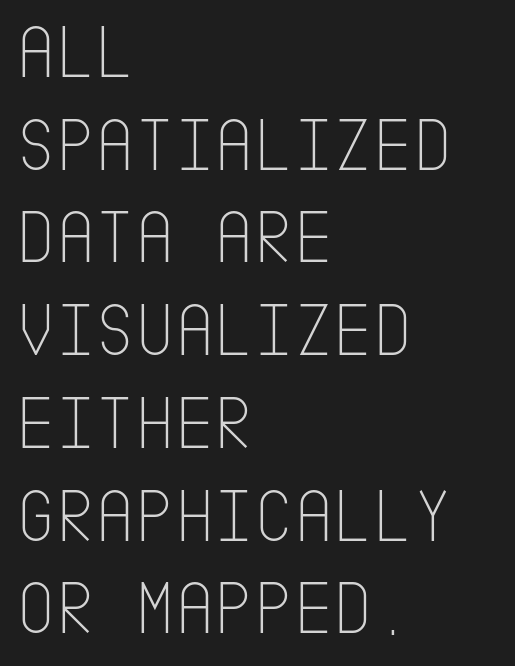
Q: Is the text bold? A: No.
Q: Is the text italic (slanted)? A: No, it is upright.
Q: Is the typeface a serif or a sans-serif typeface? A: Sans-serif.
Q: Is the text underlined? A: No.
Q: How is the paragraph aligned? A: Left-aligned.
Q: Is the spacing between letters normal or unusually wide? A: Normal.
Q: Width (condensed, normal, or wide)? A: Condensed.
Q: Stroke contrast? A: Low.
Q: x-height? A: Large.
